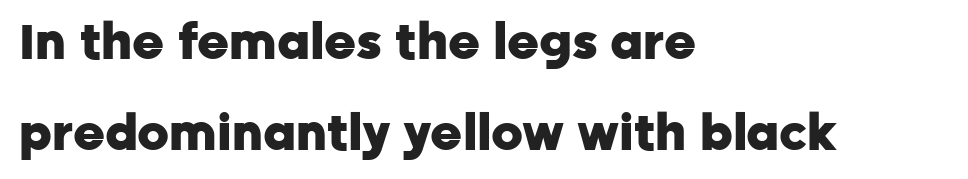
{"serif": "no", "italic": "no", "bold": "yes", "weight": "heavy", "width": "normal", "stroke_contrast": "low", "x_height": "medium", "monospaced": "no", "underline": "no", "align": "left", "line_spacing_ratio": 1.85, "letter_spacing": "normal", "letter_spacing_em": 0.0, "glyph_px": 49}
